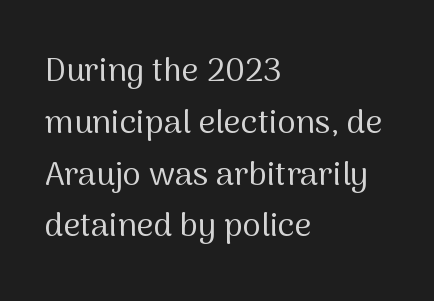
Descender tails drop into unmarked territory. Every character sits straight up, as roman type does. Reading down the column, the eye jumps a familiar distance to each next line. Stem width sits at or under what a default text font uses. Spacing between characters is what you'd get straight out of the box.
